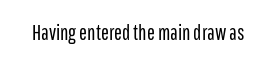
{"italic": "no", "bold": "no", "underline": "no", "letter_spacing": "normal", "letter_spacing_em": 0.0, "glyph_px": 21}
